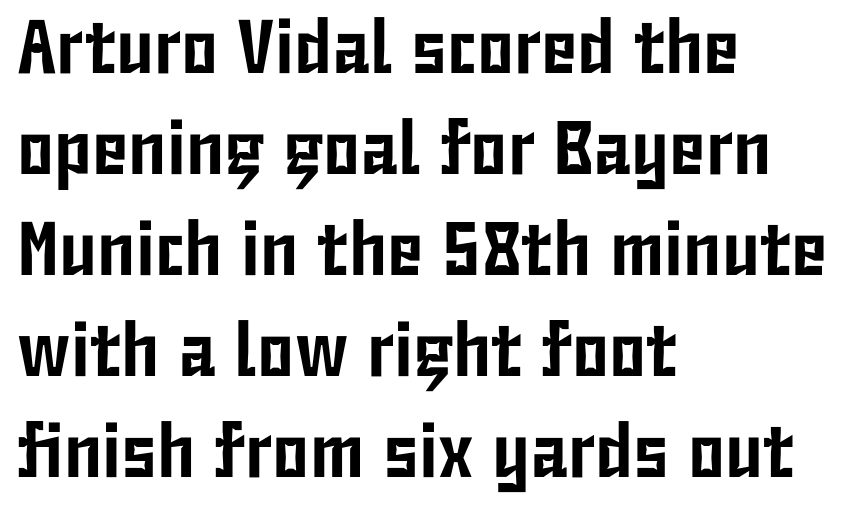
Characters remain perfectly vertical along every line. The rendering uses natural spacing where letterforms have individual widths. This sample uses plain, unmodified letter spacing. The lines are quadded left. These lines are composed in type without serifs.
